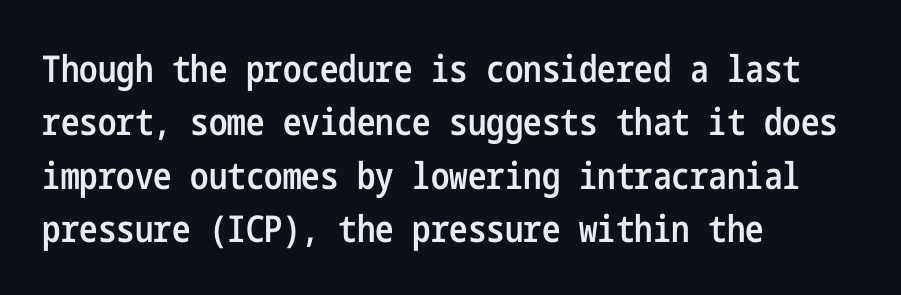
{"serif": "no", "italic": "no", "bold": "semi", "weight": "semibold", "width": "condensed", "stroke_contrast": "low", "x_height": "medium", "underline": "no", "align": "left", "line_spacing": "normal", "line_spacing_ratio": 1.44, "letter_spacing": "normal", "letter_spacing_em": 0.0, "glyph_px": 37}
